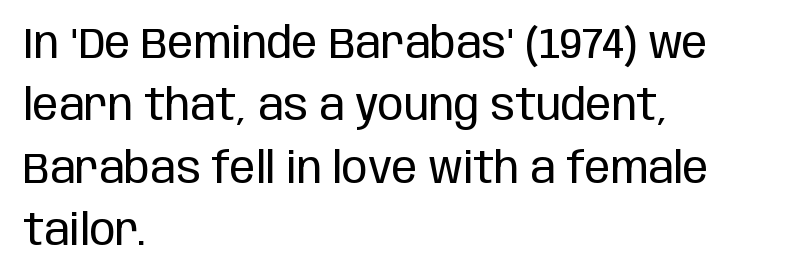
{"serif": "no", "italic": "no", "bold": "no", "weight": "regular", "width": "condensed", "stroke_contrast": "low", "x_height": "large", "monospaced": "no", "underline": "no", "align": "left", "line_spacing": "normal", "line_spacing_ratio": 1.45, "letter_spacing": "normal", "letter_spacing_em": 0.0, "glyph_px": 43}
